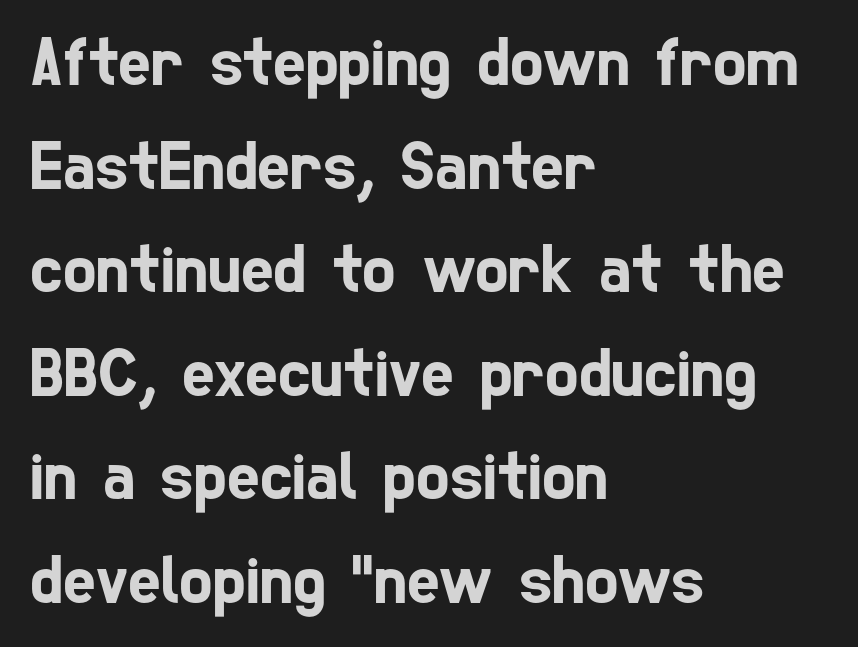
Q: Is the typeface a serif or a sans-serif typeface? A: Sans-serif.
Q: Is the text underlined? A: No.
Q: How is the paragraph aligned? A: Left-aligned.
Q: Is the spacing between letters normal or unusually wide? A: Normal.
Q: Is the spacing between lines tight, normal or loose? A: Normal.
Q: Width (condensed, normal, or wide)? A: Condensed.
Q: Stroke contrast? A: Low.
Q: x-height? A: Medium.
Q: Monospaced? A: No.
